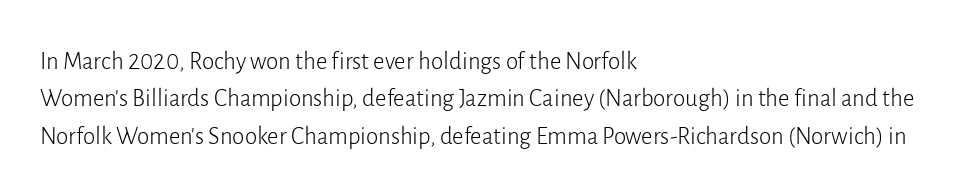
In CSS terms this would be text-align: left. Descenders are the only things crossing below the line. One glance says typical: line gaps are just what's usual. This is the regular roman posture of the typeface.
